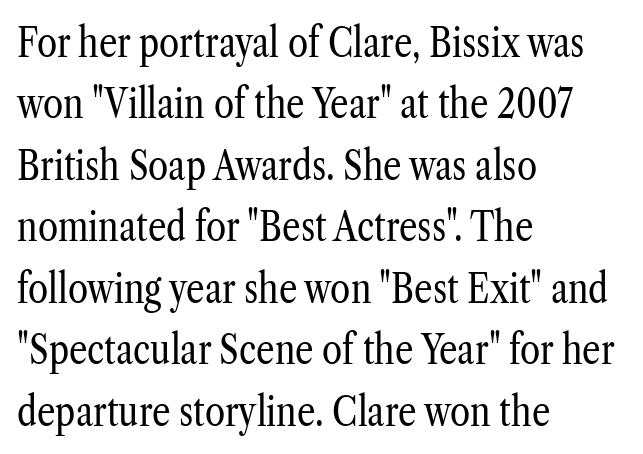
{"serif": "yes", "italic": "no", "bold": "no", "weight": "regular", "width": "condensed", "stroke_contrast": "low", "x_height": "medium", "monospaced": "no", "underline": "no", "align": "left", "line_spacing": "normal", "line_spacing_ratio": 1.5, "letter_spacing": "normal", "letter_spacing_em": 0.0, "glyph_px": 41}
